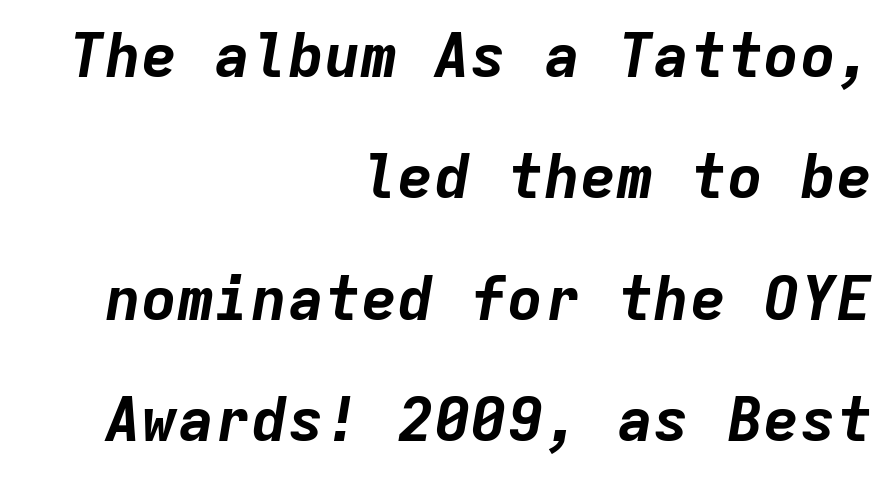
Is there much room between lines? Yes — plenty of vertical air separates them. The text block is weighted toward the right margin, trailing off unevenly leftward. Compared with ordinary roman type, these characters are visibly tilted. Lines of text with bare space underneath. You could call the tracking neutral — neither tight nor loose. Looks like terminal output: every glyph gets an equal slot.
